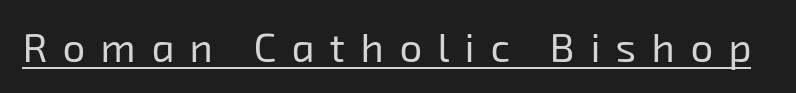
Q: Is the text bold? A: No.
Q: Is the typeface a serif or a sans-serif typeface? A: Sans-serif.
Q: Is the text underlined? A: Yes.
Q: Is the spacing between letters normal or unusually wide? A: Unusually wide.
Q: Width (condensed, normal, or wide)? A: Normal.
Q: Stroke contrast? A: Low.
Q: x-height? A: Medium.
Q: Monospaced? A: No.
